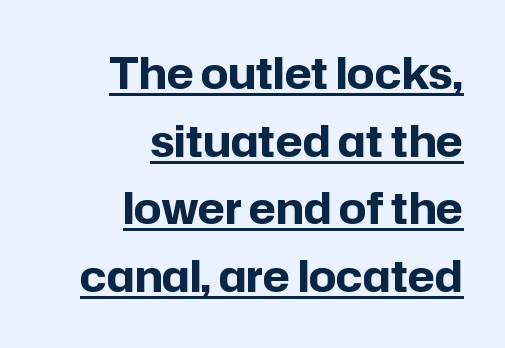
Q: Is the text bold? A: Yes.
Q: Is the text italic (slanted)? A: No, it is upright.
Q: Is the typeface a serif or a sans-serif typeface? A: Sans-serif.
Q: Is the text underlined? A: Yes.
Q: How is the paragraph aligned? A: Right-aligned.
Q: Is the spacing between letters normal or unusually wide? A: Normal.
Q: Is the spacing between lines tight, normal or loose? A: Normal.
Q: Width (condensed, normal, or wide)? A: Normal.
Q: Stroke contrast? A: Low.
Q: x-height? A: Medium.
Q: Monospaced? A: No.
